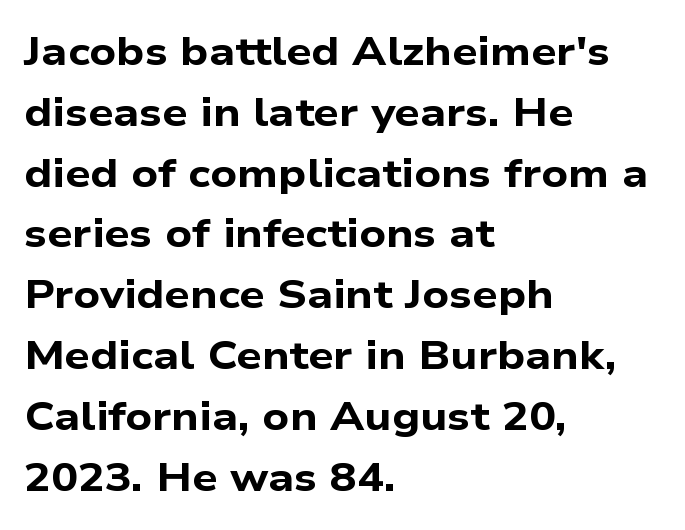
The image shows 40 px bold, wide sans-serif type; set left-aligned, normal line spacing (1.52x), normal letter spacing, not underlined; low stroke contrast and a medium x-height.
